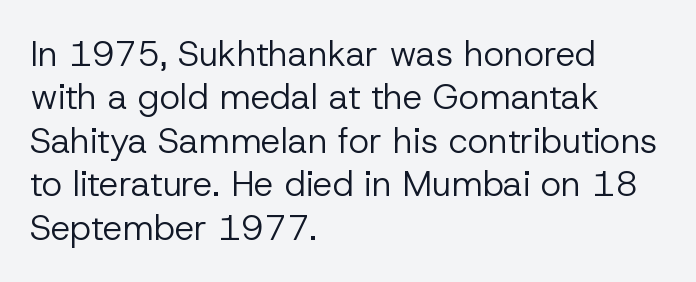
Q: Is the text bold? A: No.
Q: Is the text italic (slanted)? A: No, it is upright.
Q: Is the typeface a serif or a sans-serif typeface? A: Sans-serif.
Q: Is the text underlined? A: No.
Q: How is the paragraph aligned? A: Left-aligned.
Q: Is the spacing between letters normal or unusually wide? A: Normal.
Q: Width (condensed, normal, or wide)? A: Normal.
Q: Stroke contrast? A: Low.
Q: x-height? A: Medium.
Q: Monospaced? A: No.
